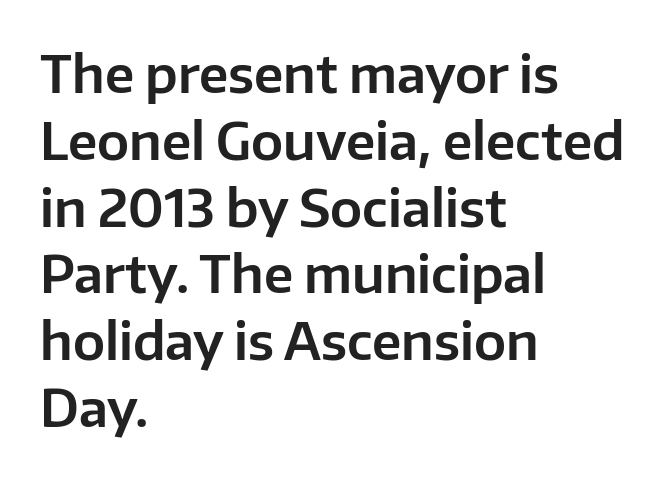
The image shows 51 px sans-serif type, upright; set left-aligned, normal line spacing (1.31x), normal letter spacing, not underlined; low stroke contrast and a medium x-height.
